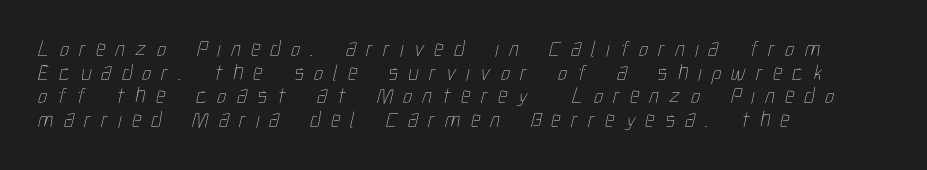
{"bold": "no", "underline": "no", "align": "left", "line_spacing": "tight", "line_spacing_ratio": 1.03, "letter_spacing": "wide", "letter_spacing_em": 0.45, "glyph_px": 23}
